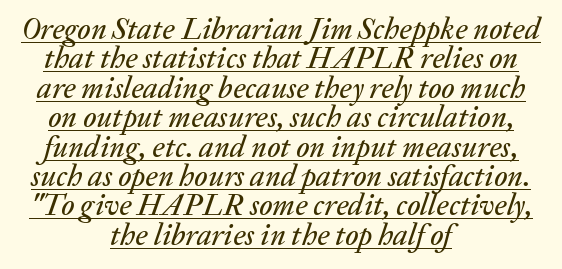
{"italic": "yes", "lean": "right", "slant_degrees": 20, "width": "normal", "stroke_contrast": "low", "x_height": "medium", "monospaced": "no", "underline": "yes", "align": "center", "line_spacing": "tight", "line_spacing_ratio": 0.98, "letter_spacing": "normal", "letter_spacing_em": 0.0, "glyph_px": 30}
